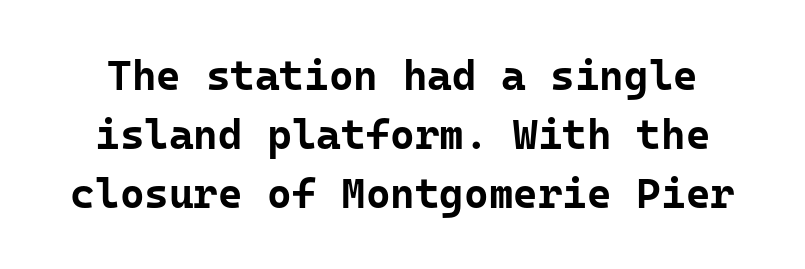
The image shows 42 px bold sans-serif type, upright, monospaced; set normal line spacing (1.4x), normal letter spacing, not underlined; low stroke contrast and a medium x-height.
